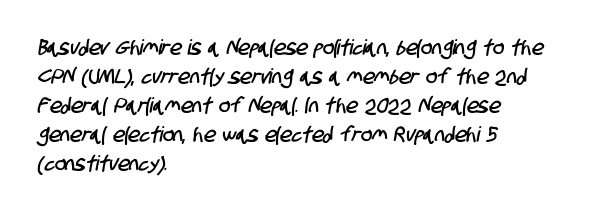
{"underline": "no", "align": "left", "line_spacing": "normal", "line_spacing_ratio": 1.38, "letter_spacing": "normal", "letter_spacing_em": 0.0, "glyph_px": 21}
